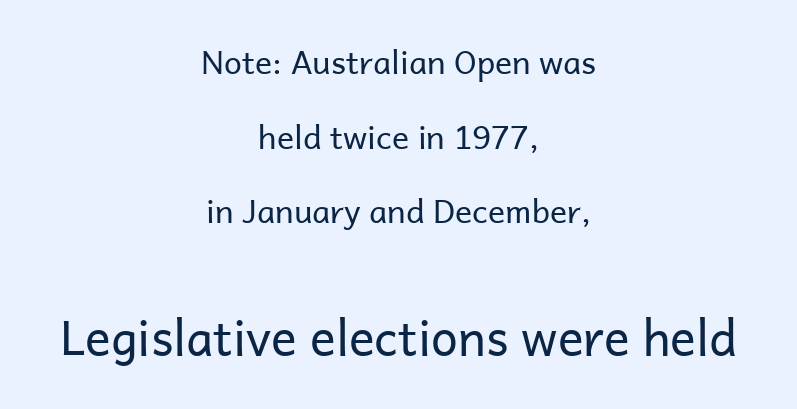
Lines of text with bare space underneath. A typesetter would mark this as roman, not italic. These lines stack symmetrically, like a column narrowing and widening about its center. The lines are spread far apart with generous leading. A sans-serif font was chosen for this passage.
